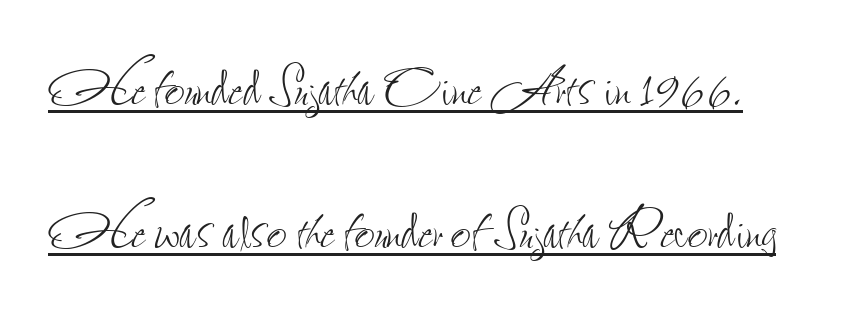
The image shows 70 px thin, condensed type; set loose line spacing (2.05x), normal letter spacing, underlined; low stroke contrast and a small x-height.
